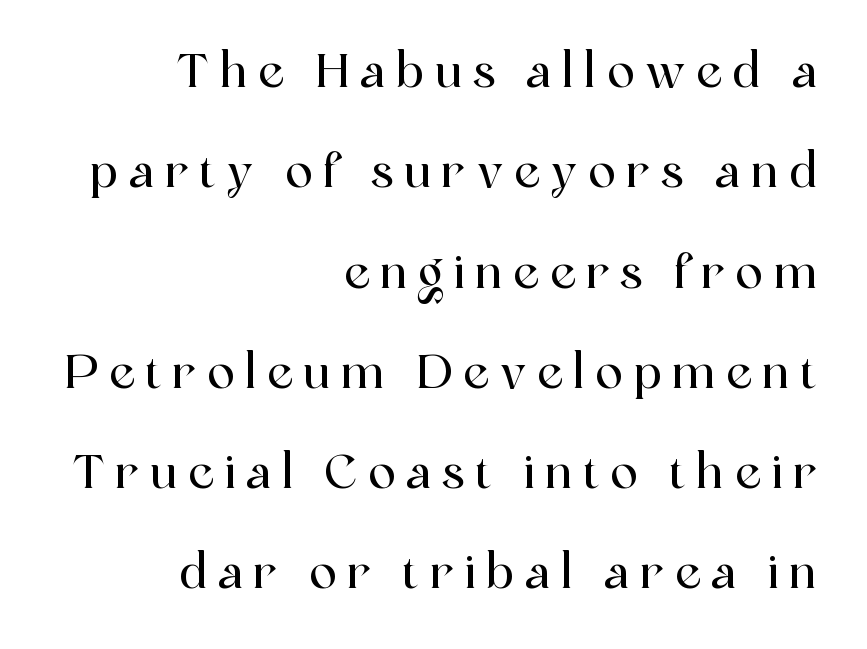
The image shows 46 px serif type, upright; set right-aligned, loose line spacing (2.18x), unusually wide letter spacing (+0.23 em), not underlined; a medium x-height.
